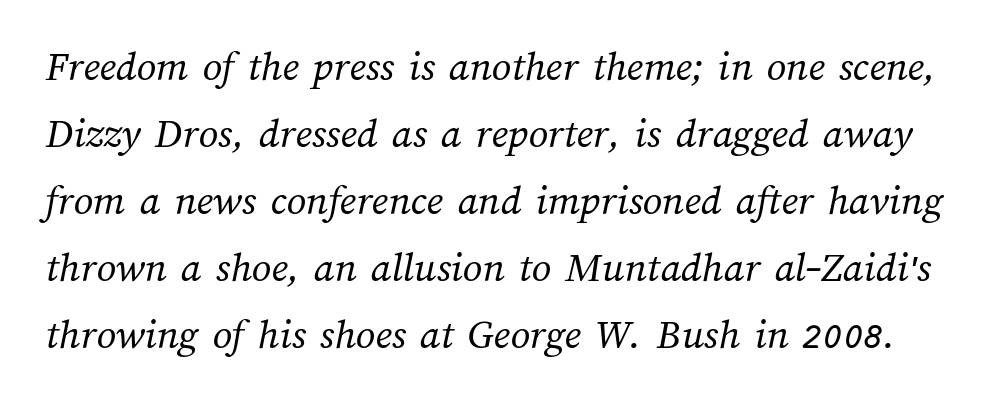
Q: Is the text bold? A: No.
Q: Is the text underlined? A: No.
Q: Is the spacing between letters normal or unusually wide? A: Normal.
Q: Is the spacing between lines tight, normal or loose? A: Normal.
Q: Width (condensed, normal, or wide)? A: Normal.
Q: Stroke contrast? A: Medium.
Q: x-height? A: Medium.
Q: Monospaced? A: No.
